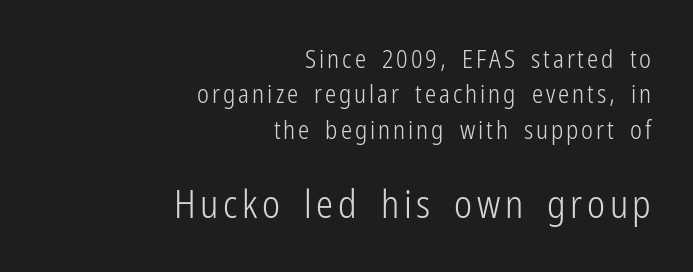
The passage shown is typeset with a sans-serif family. Caption: upper text group reduced, lower text group enlarged. Leading: standard. The typesetting does not lean heavy: it is not bold. Do the characters align in a grid? No, the font is proportional.
